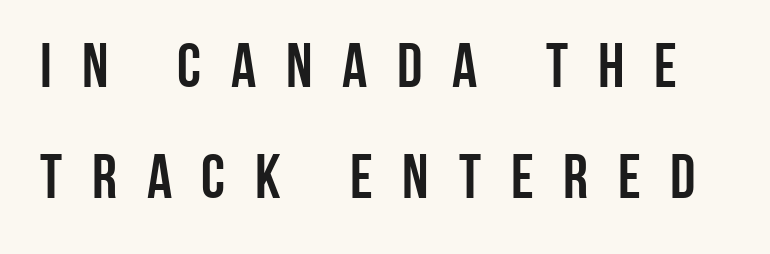
Q: Is the text bold? A: Yes.
Q: Is the text italic (slanted)? A: No, it is upright.
Q: Is the typeface a serif or a sans-serif typeface? A: Sans-serif.
Q: Is the text underlined? A: No.
Q: Is the spacing between letters normal or unusually wide? A: Unusually wide.
Q: Width (condensed, normal, or wide)? A: Condensed.
Q: Stroke contrast? A: Low.
Q: x-height? A: Large.
Q: Monospaced? A: No.
